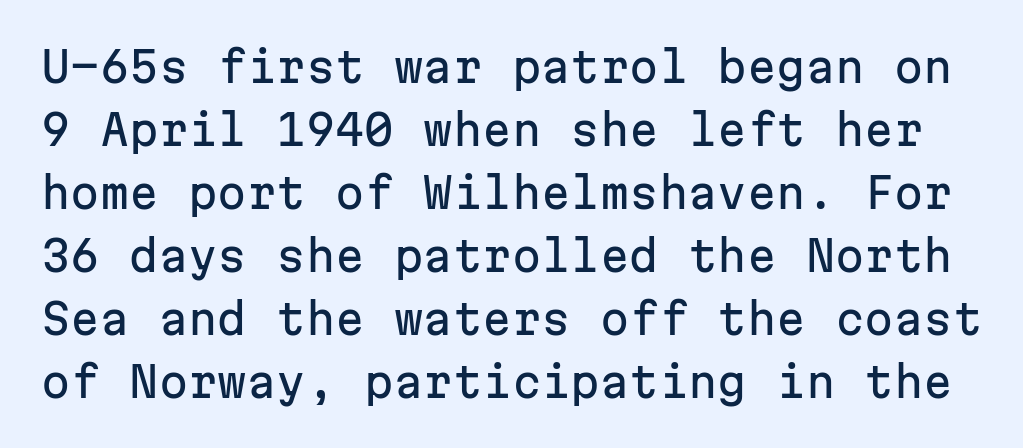
You can tell from the bare stems that sans-serif type was used. Plain, unruled lines of type. Quick note: not italic, upright. The passage shown stacks its lines at a standard gap. These lines are rendered in a fixed-pitch font.
